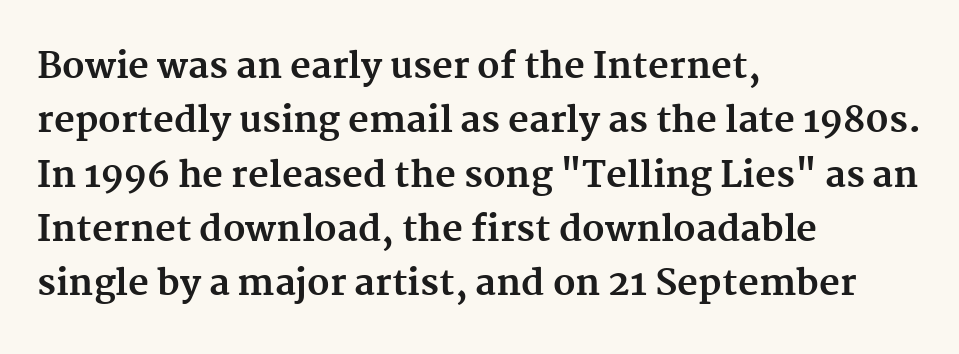
The image shows 36 px bold serif type, upright; set left-aligned, normal line spacing (1.51x), normal letter spacing, not underlined; medium stroke contrast and a medium x-height.
